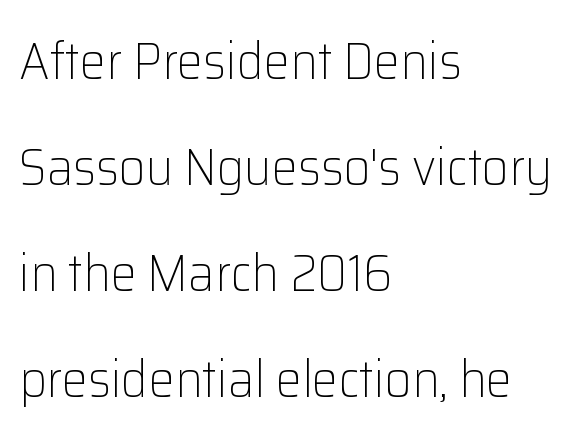
Q: Is the text bold? A: No.
Q: Is the text italic (slanted)? A: No, it is upright.
Q: Is the typeface a serif or a sans-serif typeface? A: Sans-serif.
Q: Is the text underlined? A: No.
Q: How is the paragraph aligned? A: Left-aligned.
Q: Is the spacing between letters normal or unusually wide? A: Normal.
Q: Is the spacing between lines tight, normal or loose? A: Loose.
Q: Width (condensed, normal, or wide)? A: Normal.
Q: Stroke contrast? A: Low.
Q: x-height? A: Medium.
Q: Monospaced? A: No.
